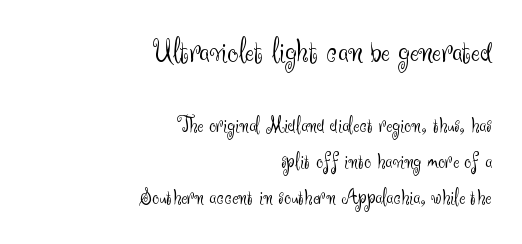
Q: Is the text bold? A: No.
Q: Is the text italic (slanted)? A: No, it is upright.
Q: Is the typeface a serif or a sans-serif typeface? A: Sans-serif.
Q: Is the text underlined? A: No.
Q: How is the paragraph aligned? A: Right-aligned.
Q: Is the spacing between letters normal or unusually wide? A: Normal.
Q: Is the spacing between lines tight, normal or loose? A: Normal.
Q: Which block of text is set in a larger size, the first (top) or the second (bottom)? A: The first (top) one.
Q: Width (condensed, normal, or wide)? A: Normal.
Q: Stroke contrast? A: Medium.
Q: x-height? A: Small.
Q: Monospaced? A: No.
